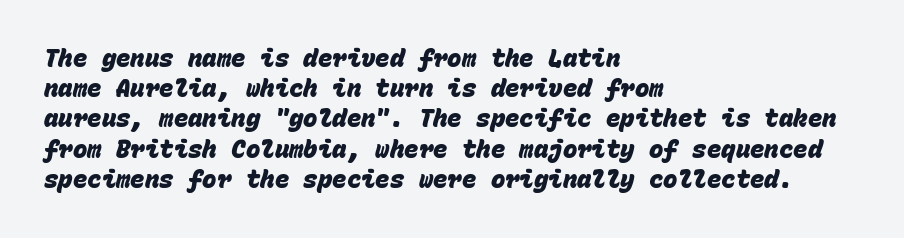
The image shows 24 px bold type; set left-aligned, normal line spacing (1.26x), normal letter spacing, not underlined.
